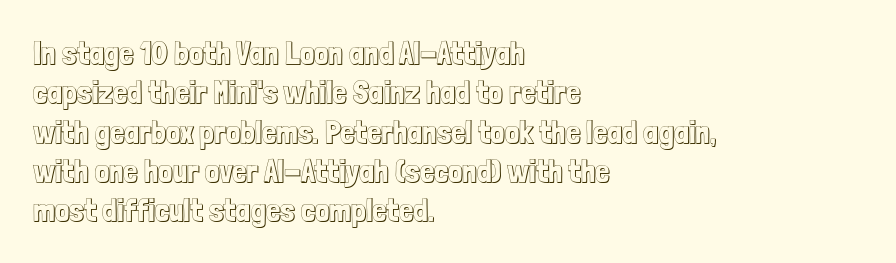
The image shows 32 px condensed type, upright; set left-aligned, line spacing 1.23x, normal letter spacing, not underlined; a medium x-height.
